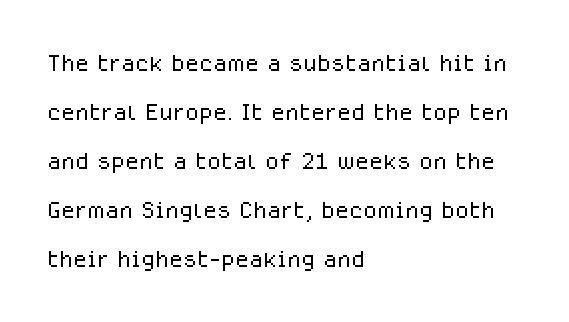
Q: Is the text bold? A: No.
Q: Is the text italic (slanted)? A: No, it is upright.
Q: Is the typeface a serif or a sans-serif typeface? A: Sans-serif.
Q: Is the text underlined? A: No.
Q: How is the paragraph aligned? A: Left-aligned.
Q: Is the spacing between letters normal or unusually wide? A: Normal.
Q: Is the spacing between lines tight, normal or loose? A: Normal.
Q: Width (condensed, normal, or wide)? A: Normal.
Q: Stroke contrast? A: Low.
Q: x-height? A: Medium.
Q: Monospaced? A: No.
